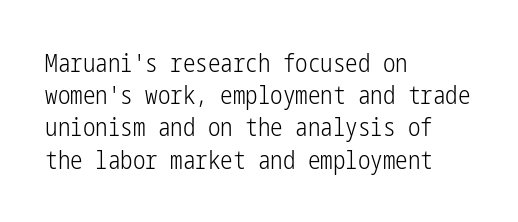
These lines keep a tight, regular rhythm from letter to letter. This sample is left-justified, so line endings fall wherever the words run out. The space between consecutive lines is moderate. Do the letters lean? They stand straight. The passage shown is not underscored anywhere. Stems and bowls with no extra thickness — not bold.
